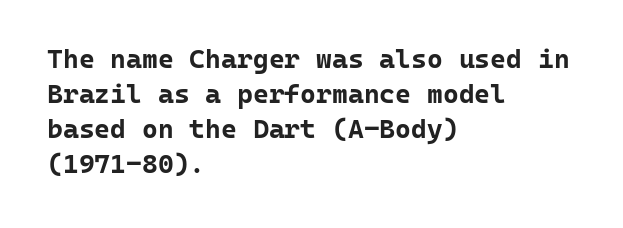
{"italic": "no", "bold": "yes", "underline": "no", "align": "left", "line_spacing": "normal", "line_spacing_ratio": 1.3, "letter_spacing": "normal", "letter_spacing_em": 0.0, "glyph_px": 27}
